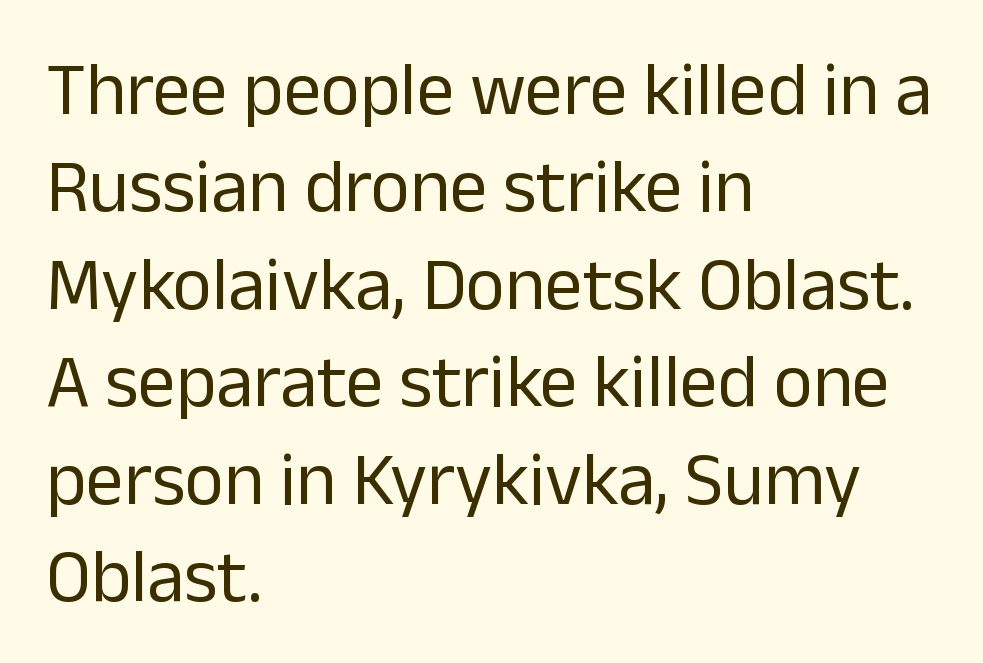
Q: Is the text bold? A: No.
Q: Is the text italic (slanted)? A: No, it is upright.
Q: Is the typeface a serif or a sans-serif typeface? A: Sans-serif.
Q: Is the text underlined? A: No.
Q: How is the paragraph aligned? A: Left-aligned.
Q: Is the spacing between letters normal or unusually wide? A: Normal.
Q: Is the spacing between lines tight, normal or loose? A: Normal.
Q: Width (condensed, normal, or wide)? A: Normal.
Q: Stroke contrast? A: Low.
Q: x-height? A: Medium.
Q: Monospaced? A: No.
